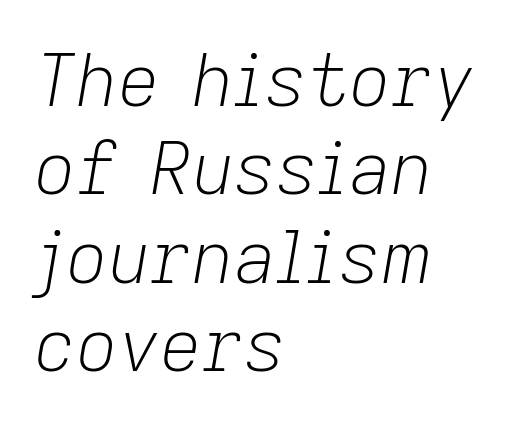
Q: Is the text bold? A: No.
Q: Is the text italic (slanted)? A: Yes, it leans right by about 9 degrees.
Q: Is the text underlined? A: No.
Q: How is the paragraph aligned? A: Left-aligned.
Q: Is the spacing between letters normal or unusually wide? A: Normal.
Q: Width (condensed, normal, or wide)? A: Normal.
Q: Stroke contrast? A: Low.
Q: x-height? A: Medium.
Q: Monospaced? A: No.
